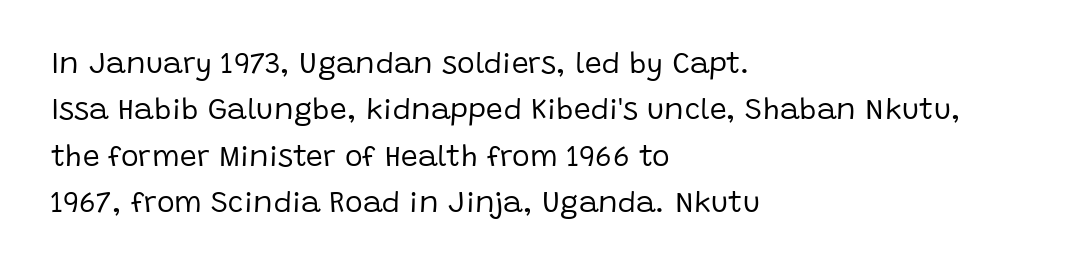
The space directly below the letters is spotless. Is this a fixed-width face? No — the glyphs have proportional, varying widths. Evenly set lines give the paragraph a standard silhouette. Is the stroke heavy? The answer is a plain regular-or-lighter. Words appear dense and cohesive because spacing is normal.
